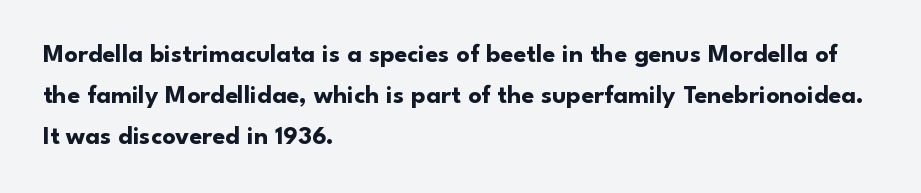
The image shows 26 px bold type, upright; set left-aligned, normal line spacing (1.57x), normal letter spacing, not underlined.
